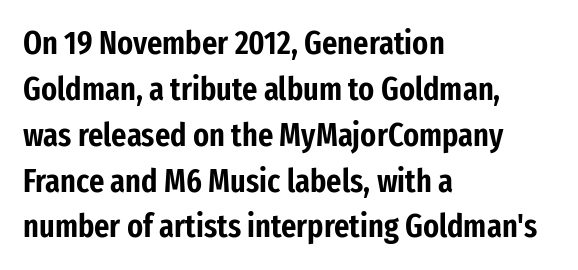
The image shows 33 px condensed sans-serif type, upright; set left-aligned, normal line spacing (1.39x), normal letter spacing, not underlined; low stroke contrast and a medium x-height.
